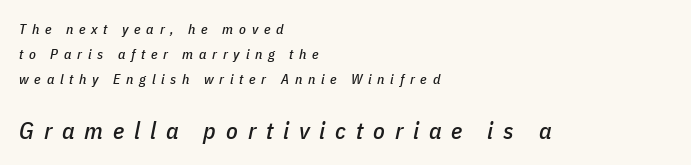
The image shows 24 px text type, italic (leaning right); set left-aligned, line spacing 1.8x, unusually wide letter spacing (+0.41 em), not underlined; the second (bottom) block is 1.71x larger.
